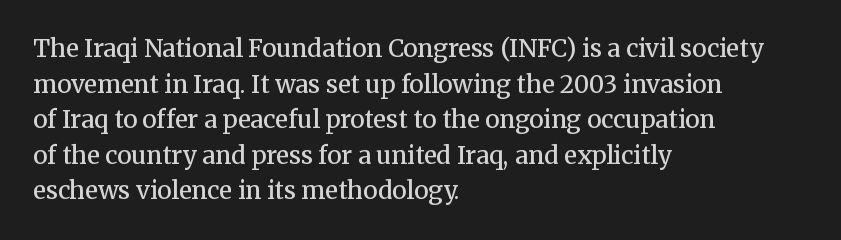
{"italic": "no", "bold": "semi", "underline": "no", "align": "left", "line_spacing": "normal", "line_spacing_ratio": 1.48, "letter_spacing": "normal", "letter_spacing_em": 0.0, "glyph_px": 24}
